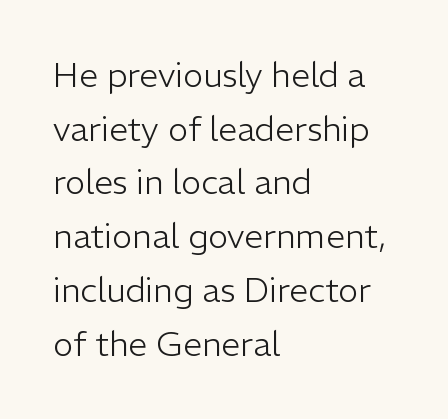
Lines of text with bare space underneath. The lettering holds an erect, upright posture throughout. A typesetter would label this face a sans. Caption: standard tracking, unaltered.
